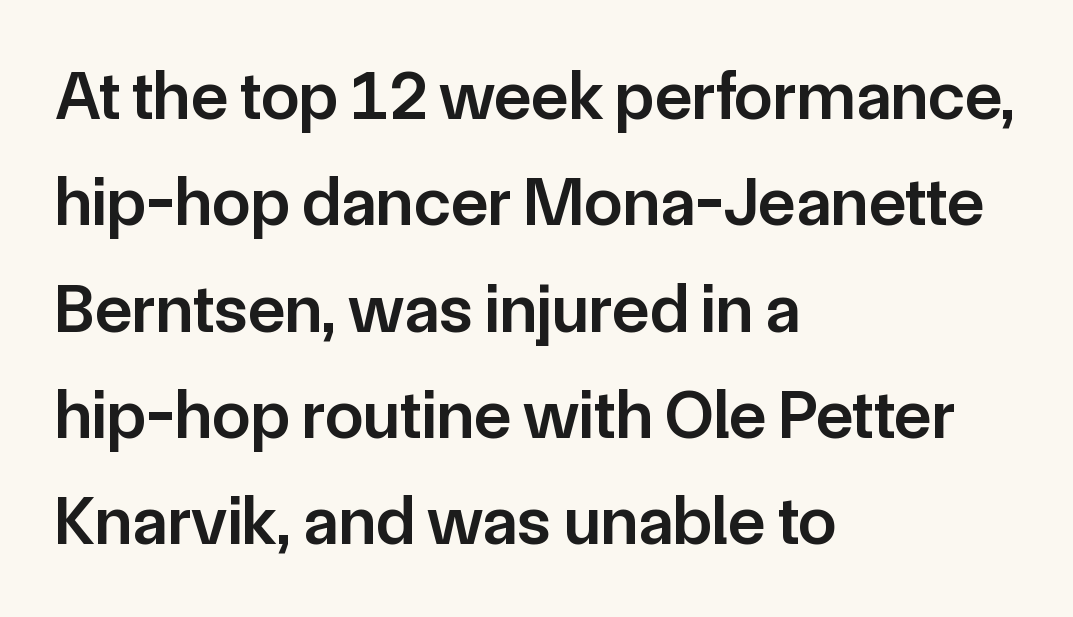
Q: Is the text bold? A: Semi-bold.
Q: Is the text italic (slanted)? A: No, it is upright.
Q: Is the typeface a serif or a sans-serif typeface? A: Sans-serif.
Q: Is the text underlined? A: No.
Q: How is the paragraph aligned? A: Left-aligned.
Q: Is the spacing between letters normal or unusually wide? A: Normal.
Q: Is the spacing between lines tight, normal or loose? A: Normal.
Q: Width (condensed, normal, or wide)? A: Normal.
Q: Stroke contrast? A: Low.
Q: x-height? A: Medium.
Q: Monospaced? A: No.
